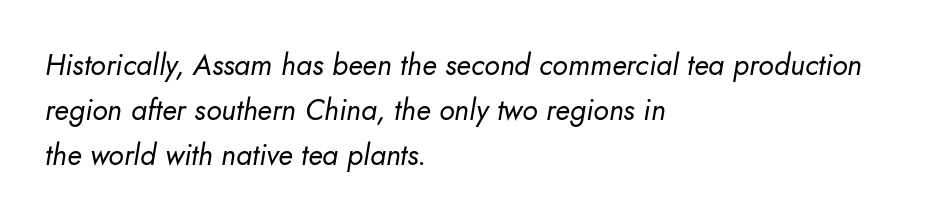
Anything drawn beneath the words? Only blank space. A normal amount of white space separates one row of letters from the next. You could call the tracking neutral — neither tight nor loose. In CSS terms this would be text-align: left. The typesetting does not lean heavy: it is not bold. Italic? Definitely — the glyphs are oblique.
